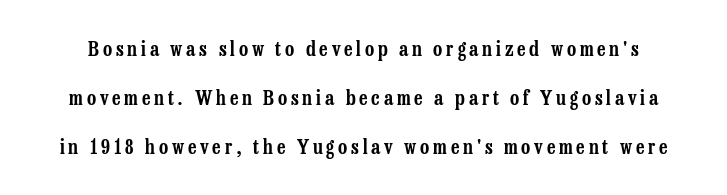
{"italic": "no", "underline": "no", "line_spacing": "loose", "line_spacing_ratio": 2.46, "glyph_px": 20}
